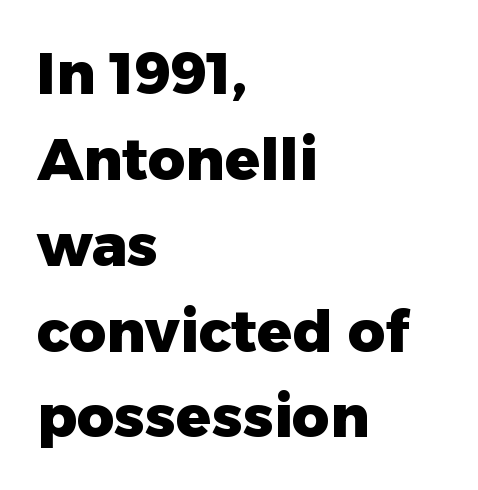
The image shows 58 px heavy sans-serif type, upright; set left-aligned, normal line spacing (1.48x), normal letter spacing, not underlined; low stroke contrast and a medium x-height.
